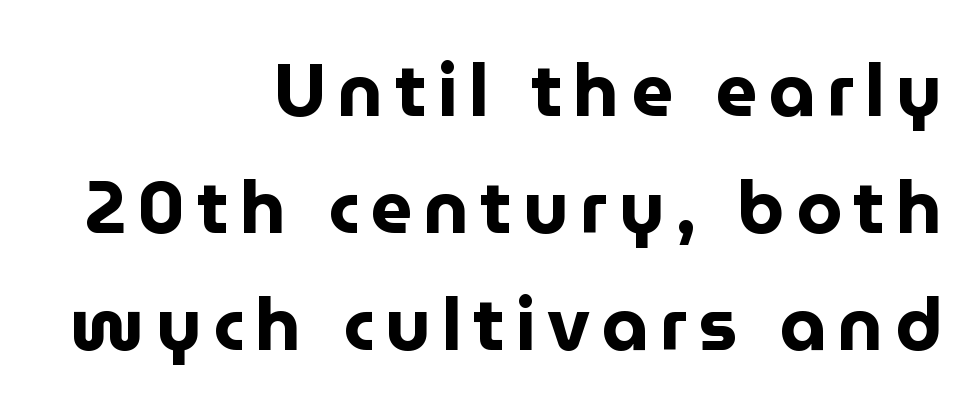
{"serif": "no", "italic": "no", "bold": "yes", "weight": "bold", "width": "normal", "stroke_contrast": "low", "x_height": "medium", "monospaced": "no", "underline": "no", "align": "right", "line_spacing": "normal", "line_spacing_ratio": 1.58, "glyph_px": 74}
